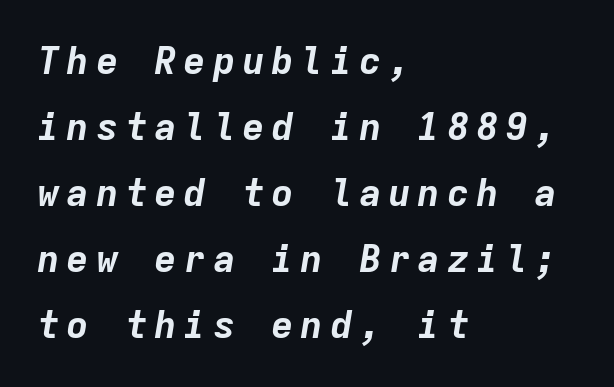
Would a proofreader flag this as italicized? Yes. This sample is left-justified, so line endings fall wherever the words run out. These words are printed bold, with thick strokes throughout. Fixed-width glyphs throughout — classic coding-font behaviour. Letters rest on an invisible, unmarked baseline.
